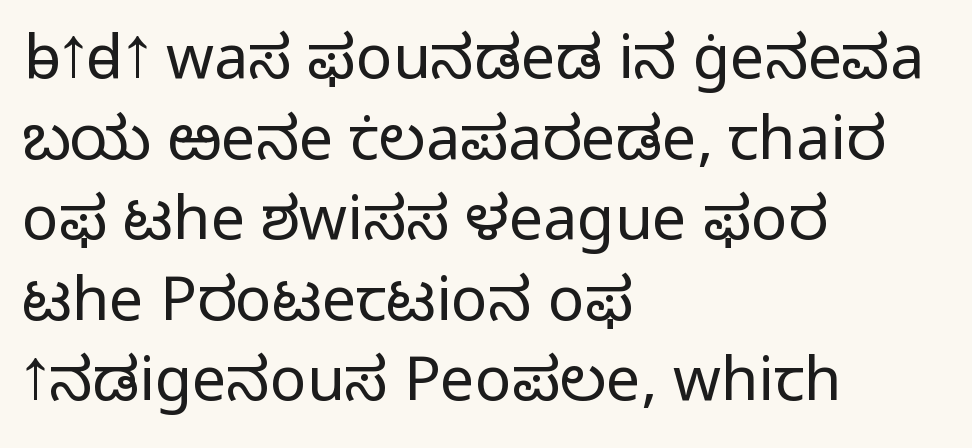
The image shows 61 px light sans-serif type, upright; set left-aligned, normal line spacing (1.32x), normal letter spacing, not underlined; low stroke contrast and a medium x-height.
